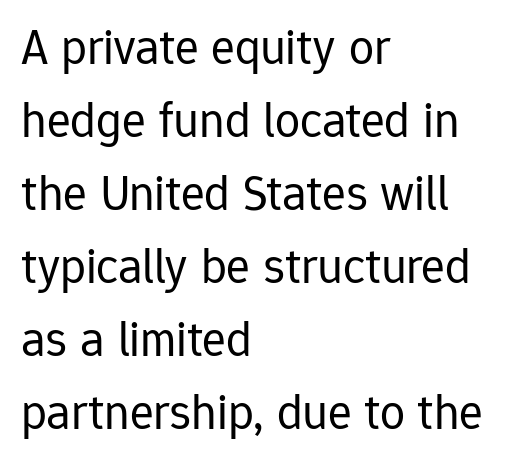
The image shows 50 px regular-weight sans-serif type, upright; set left-aligned, normal line spacing (1.46x), normal letter spacing, not underlined; low stroke contrast and a medium x-height.
